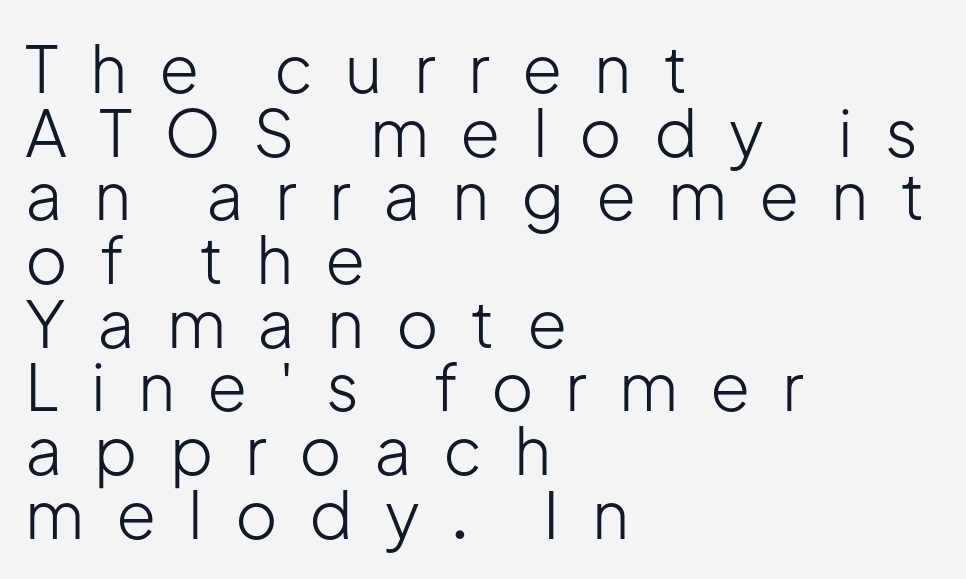
Note: no serifs on the glyphs. In CSS terms this would be text-align: left. Every character sits straight up, as roman type does. The type is letterspaced generously, with wide tracking. Do the characters align in a grid? No, the font is proportional.
